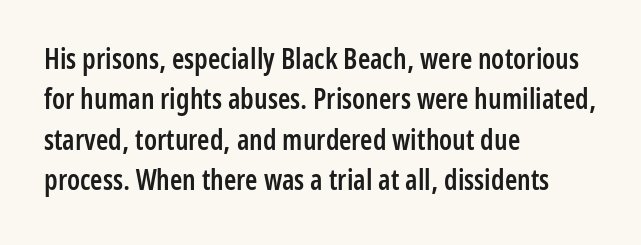
{"serif": "no", "italic": "no", "bold": "semi", "weight": "semibold", "width": "condensed", "stroke_contrast": "low", "x_height": "medium", "monospaced": "no", "underline": "no", "align": "left", "line_spacing": "normal", "line_spacing_ratio": 1.44, "letter_spacing": "normal", "letter_spacing_em": 0.0, "glyph_px": 28}
